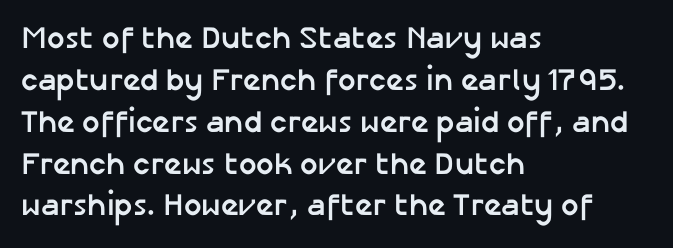
Q: Is the text bold? A: Yes.
Q: Is the text italic (slanted)? A: No, it is upright.
Q: Is the typeface a serif or a sans-serif typeface? A: Sans-serif.
Q: Is the text underlined? A: No.
Q: How is the paragraph aligned? A: Left-aligned.
Q: Is the spacing between letters normal or unusually wide? A: Normal.
Q: Is the spacing between lines tight, normal or loose? A: Normal.
Q: Width (condensed, normal, or wide)? A: Normal.
Q: Stroke contrast? A: Low.
Q: x-height? A: Medium.
Q: Monospaced? A: No.
